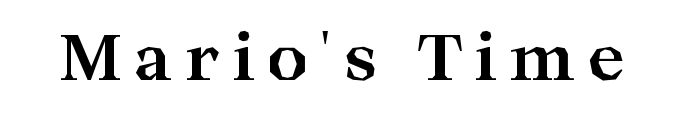
{"serif": "yes", "italic": "no", "bold": "yes", "weight": "bold", "width": "wide", "stroke_contrast": "high", "x_height": "medium", "monospaced": "no", "underline": "no", "glyph_px": 64}
